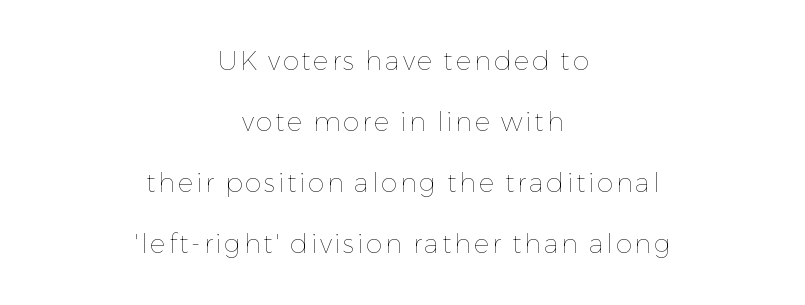
The paragraph has two soft edges and a firm central axis. Does the leading feel generous? Absolutely, it's lavish. Vertical stems look standard width or narrower in stroke. Unmarked baselines from the first word to the last.
